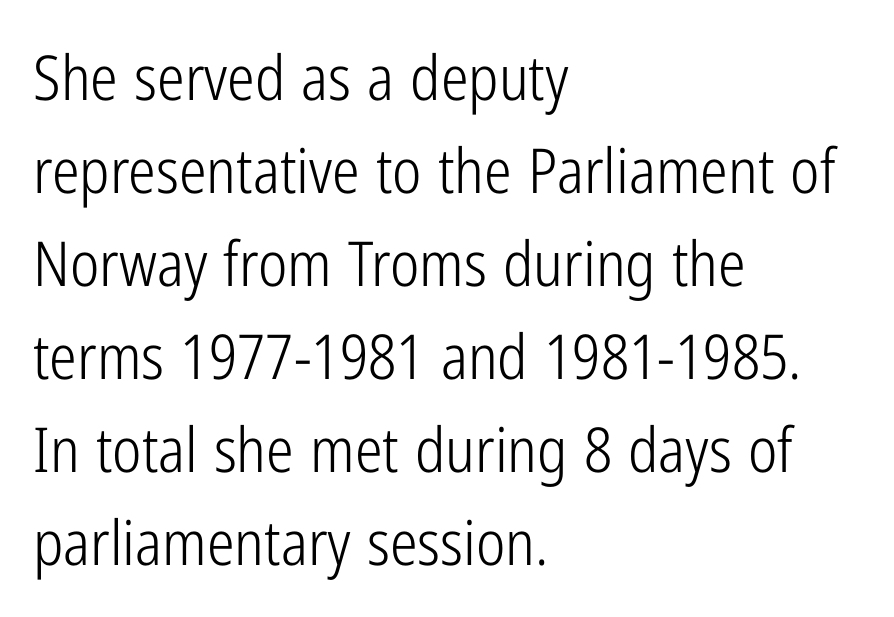
The image shows 62 px light, condensed sans-serif type, upright; set left-aligned, normal line spacing (1.5x), normal letter spacing, not underlined; low stroke contrast and a medium x-height.
